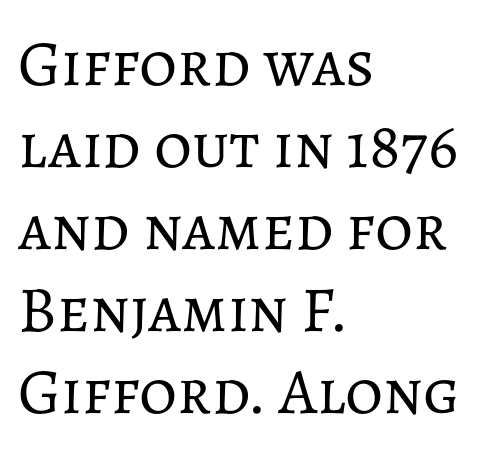
Q: Is the text bold? A: No.
Q: Is the text italic (slanted)? A: No, it is upright.
Q: Is the text underlined? A: No.
Q: How is the paragraph aligned? A: Left-aligned.
Q: Is the spacing between letters normal or unusually wide? A: Normal.
Q: Is the spacing between lines tight, normal or loose? A: Normal.
Q: Width (condensed, normal, or wide)? A: Normal.
Q: Stroke contrast? A: Low.
Q: x-height? A: Medium.
Q: Monospaced? A: No.
